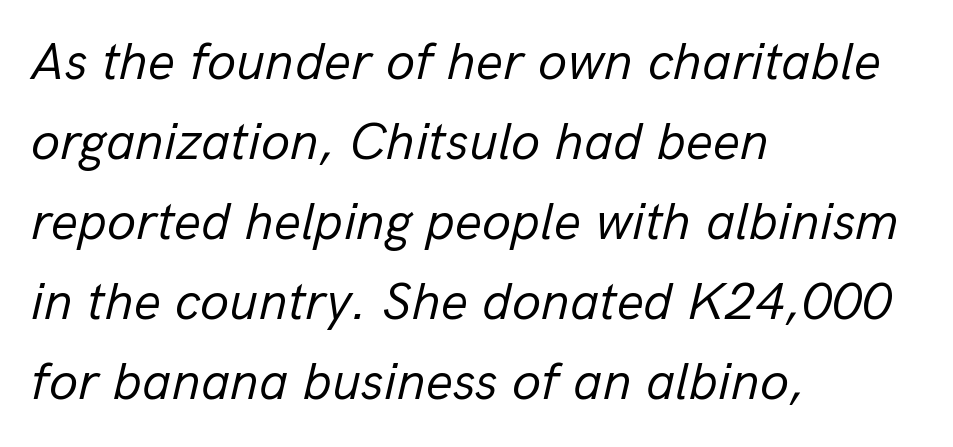
How are the letters spaced? Ordinarily, with no added tracking. Check under the words: just untouched page. Reading down the block, your eye returns to a fixed left position each line. The rendering applies a slant to the glyphs. What's the leading like? Ordinary, nothing unusual.
